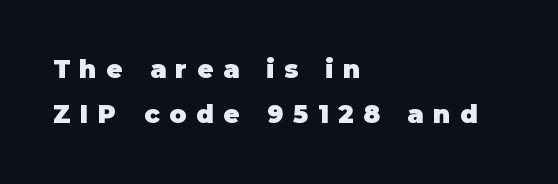
Q: Is the text bold? A: Yes.
Q: Is the text italic (slanted)? A: No, it is upright.
Q: Is the text underlined? A: No.
Q: How is the paragraph aligned? A: Left-aligned.
Q: Is the spacing between letters normal or unusually wide? A: Unusually wide.
